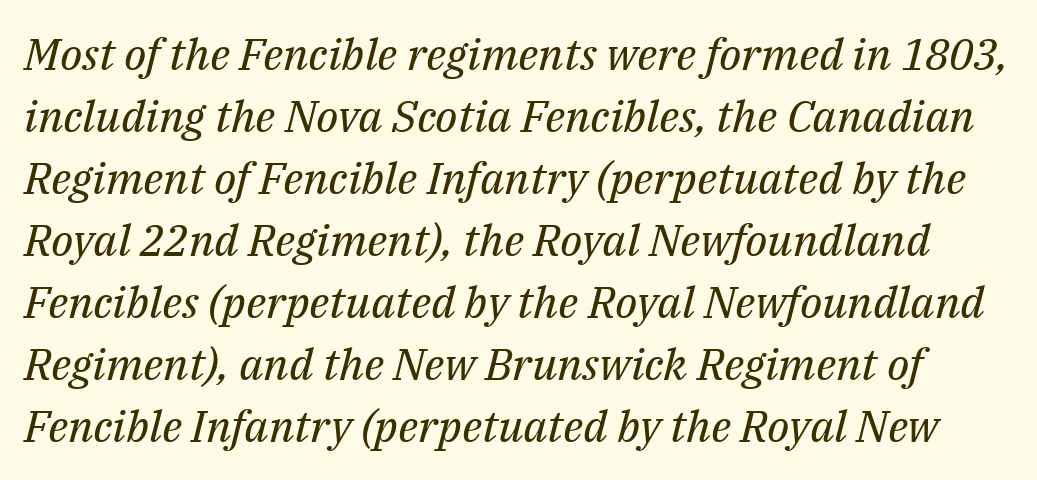
The image shows 44 px regular-weight serif type, italic (leaning right); set normal line spacing (1.41x), normal letter spacing, not underlined; medium stroke contrast and a medium x-height.
